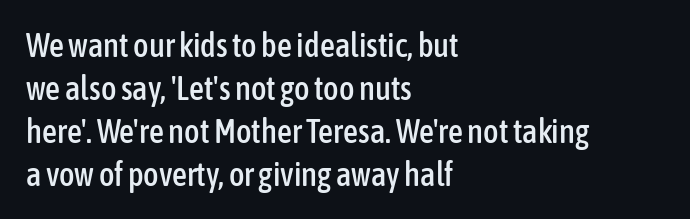
{"serif": "no", "italic": "no", "width": "condensed", "stroke_contrast": "low", "x_height": "medium", "monospaced": "no", "underline": "no", "align": "left", "line_spacing": "normal", "line_spacing_ratio": 1.3, "letter_spacing": "normal", "letter_spacing_em": 0.0, "glyph_px": 33}
